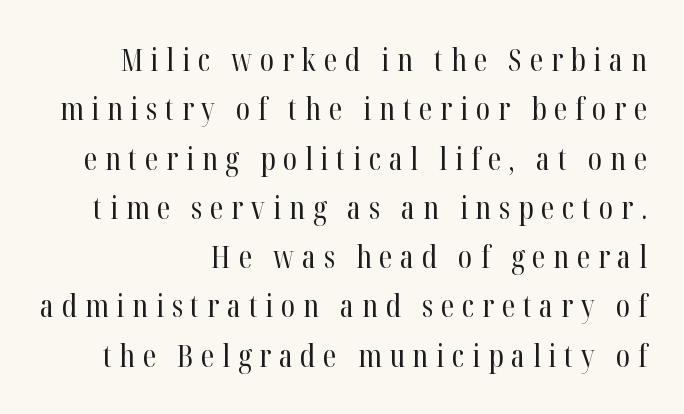
The image shows 31 px regular-weight, condensed serif type, upright; set right-aligned, normal line spacing (1.59x), unusually wide letter spacing (+0.25 em), not underlined; high stroke contrast and a medium x-height.
